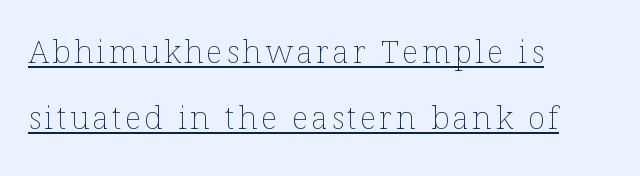
{"italic": "no", "bold": "no", "weight": "thin", "width": "normal", "stroke_contrast": "low", "x_height": "medium", "monospaced": "no", "underline": "yes", "align": "left", "line_spacing": "loose", "line_spacing_ratio": 2.07, "glyph_px": 32}
